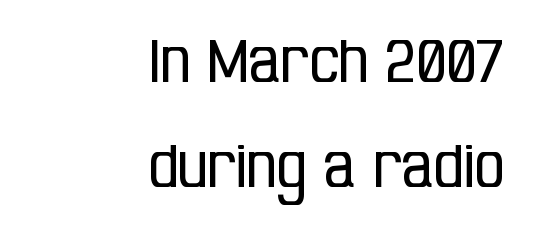
The image shows 60 px regular-weight, condensed sans-serif type, upright; set right-aligned, line spacing 1.75x, normal letter spacing, not underlined; low stroke contrast and a large x-height.
